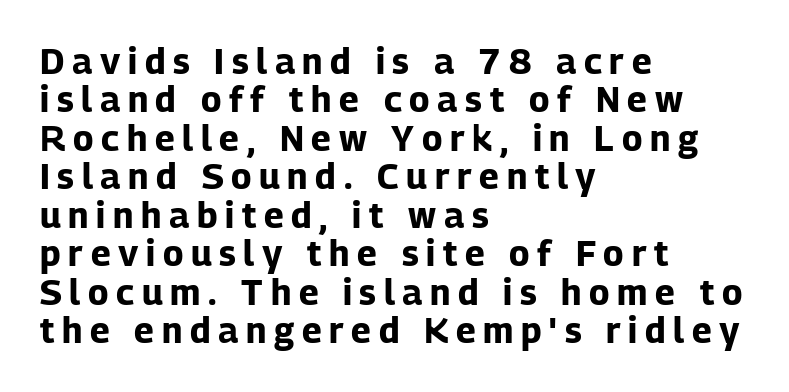
{"serif": "no", "italic": "no", "bold": "yes", "weight": "bold", "width": "normal", "stroke_contrast": "low", "x_height": "medium", "monospaced": "no", "underline": "no", "align": "left", "line_spacing": "tight", "line_spacing_ratio": 1.1, "letter_spacing": "wide", "letter_spacing_em": 0.22, "glyph_px": 35}
